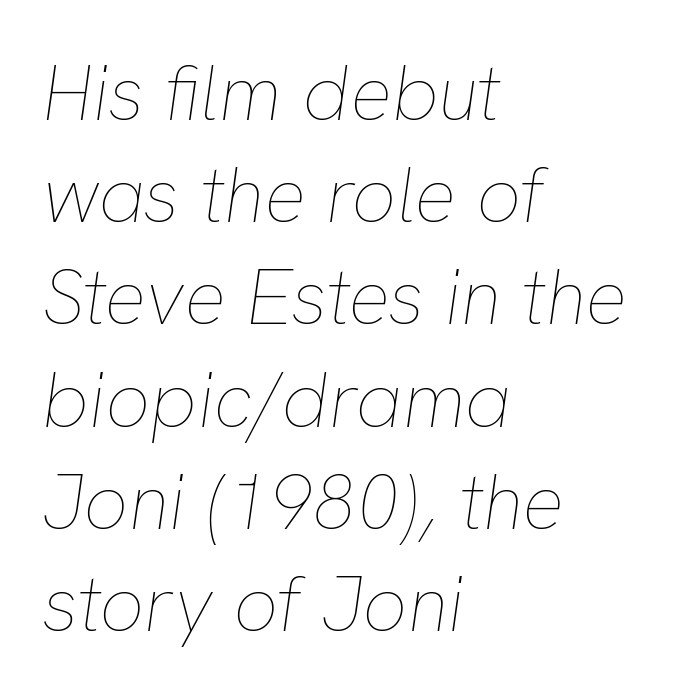
The weight tops out at a normal text grade. This sample uses an oblique cut, with every glyph tilted off the vertical. Reading down the block, your eye returns to a fixed left position each line. Regular leading. Decoration check: the copy has no underline.
